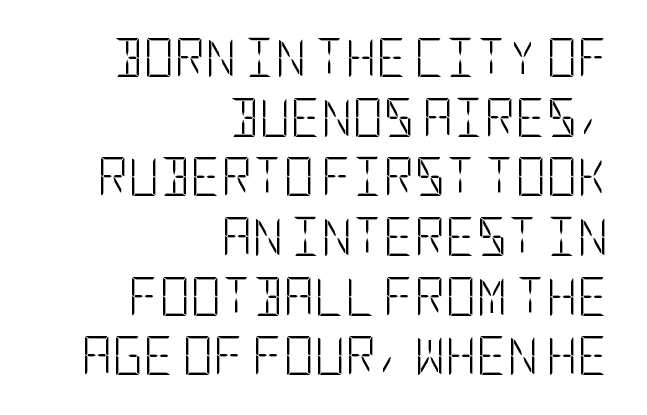
Regular leading. Nothing unusual about the tracking: characters are spaced as the font intends. The characters display no serif detailing; their extremities are plain. The gap between lines stays unmarked. A roman cut, with each character standing at attention.
